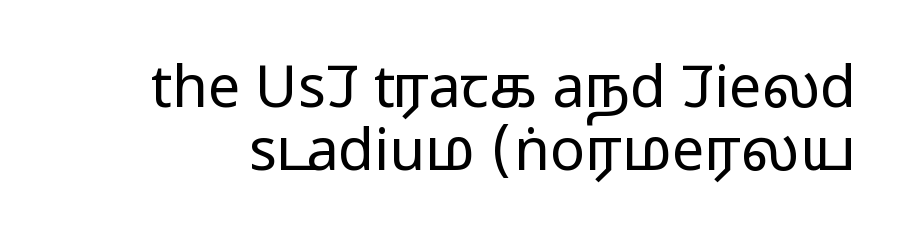
The image shows 58 px regular-weight, wide sans-serif type, upright; set tight line spacing (1.08x), normal letter spacing, not underlined; low stroke contrast and a medium x-height.
